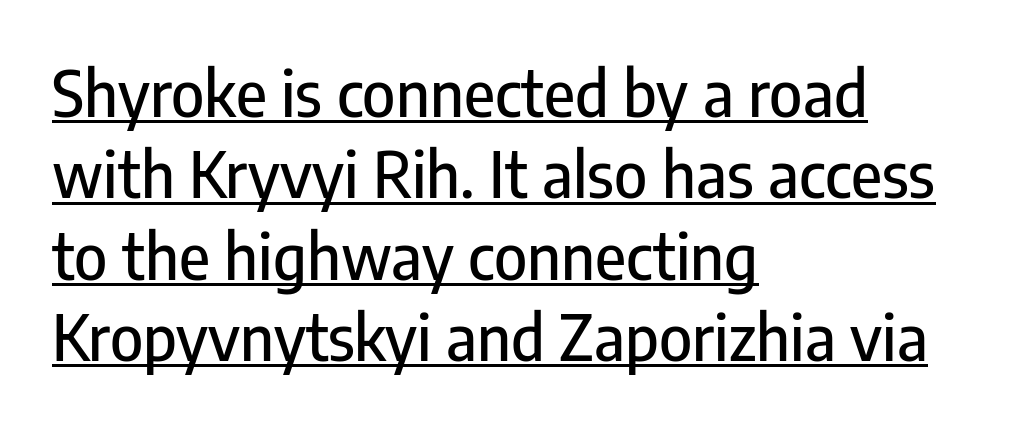
Q: Is the text italic (slanted)? A: No, it is upright.
Q: Is the typeface a serif or a sans-serif typeface? A: Sans-serif.
Q: Is the text underlined? A: Yes.
Q: How is the paragraph aligned? A: Left-aligned.
Q: Is the spacing between letters normal or unusually wide? A: Normal.
Q: Is the spacing between lines tight, normal or loose? A: Normal.
Q: Width (condensed, normal, or wide)? A: Condensed.
Q: Stroke contrast? A: Low.
Q: x-height? A: Medium.
Q: Monospaced? A: No.
